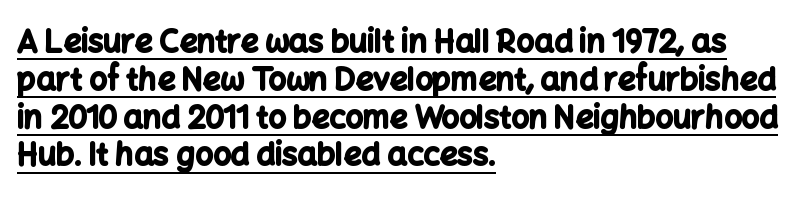
These characters rest on top of a visible drawn line. The lettering stays uniformly vertical, giving the passage a roman look. This sample has the flowing, uneven cadence of proportional lettering. Horizontal alignment here is leftward, the default for most running prose. Thick stems and heavy bowls — unmistakably bold.
